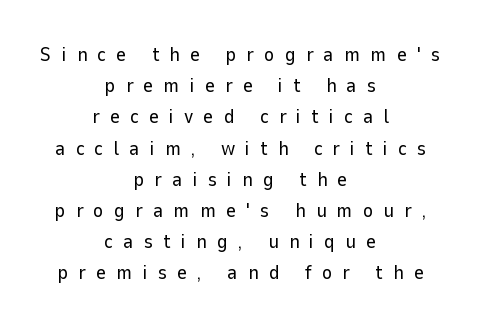
{"italic": "no", "bold": "no", "underline": "no", "align": "center", "line_spacing": "normal", "line_spacing_ratio": 1.56, "letter_spacing": "wide", "letter_spacing_em": 0.5, "glyph_px": 20}
